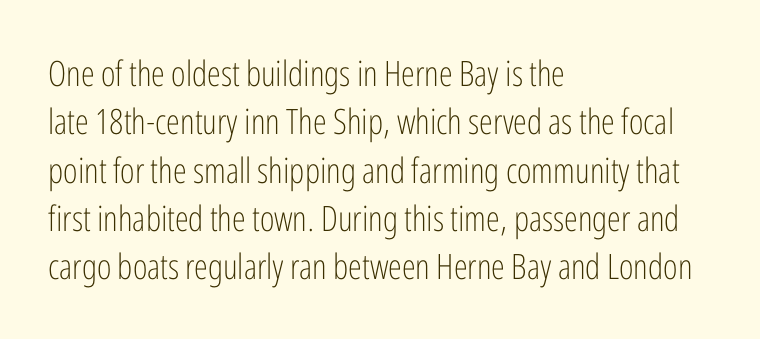
Q: Is the text bold? A: No.
Q: Is the text italic (slanted)? A: No, it is upright.
Q: Is the typeface a serif or a sans-serif typeface? A: Sans-serif.
Q: Is the text underlined? A: No.
Q: How is the paragraph aligned? A: Left-aligned.
Q: Is the spacing between letters normal or unusually wide? A: Normal.
Q: Is the spacing between lines tight, normal or loose? A: Normal.
Q: Width (condensed, normal, or wide)? A: Condensed.
Q: Stroke contrast? A: Low.
Q: x-height? A: Medium.
Q: Monospaced? A: No.
